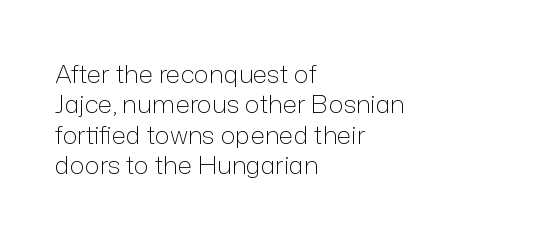
Q: Is the text bold? A: No.
Q: Is the text italic (slanted)? A: No, it is upright.
Q: Is the text underlined? A: No.
Q: How is the paragraph aligned? A: Left-aligned.
Q: Is the spacing between letters normal or unusually wide? A: Normal.
